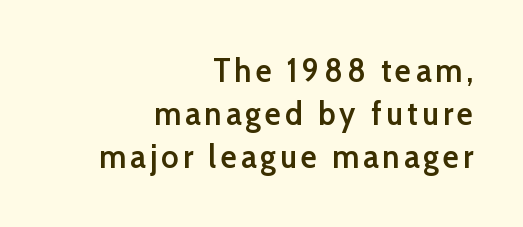
{"serif": "no", "italic": "no", "bold": "semi", "weight": "semibold", "width": "normal", "stroke_contrast": "low", "x_height": "medium", "monospaced": "no", "underline": "no", "align": "right", "line_spacing": "normal", "line_spacing_ratio": 1.3, "glyph_px": 33}
